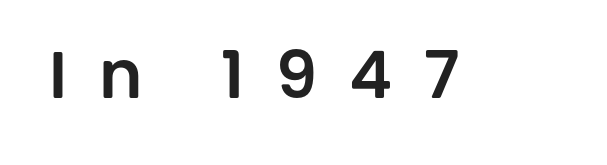
Q: Is the text italic (slanted)? A: No, it is upright.
Q: Is the typeface a serif or a sans-serif typeface? A: Sans-serif.
Q: Is the text underlined? A: No.
Q: Is the spacing between letters normal or unusually wide? A: Unusually wide.
Q: Width (condensed, normal, or wide)? A: Normal.
Q: Stroke contrast? A: Low.
Q: x-height? A: Large.
Q: Monospaced? A: No.
